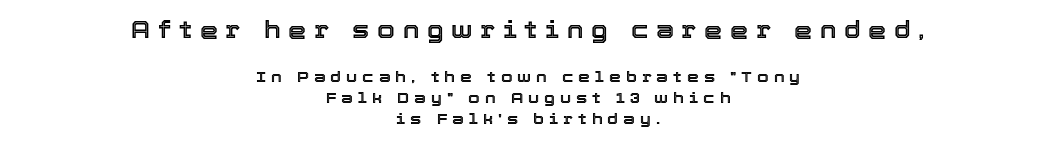
If you drew a line through each stem, it would be perfectly vertical. Bare-footed words on every line. Caption: expanded tracking, letters set apart. Quick note: interline space is typical. Two sizes are in play, and the larger belongs to the first block.
